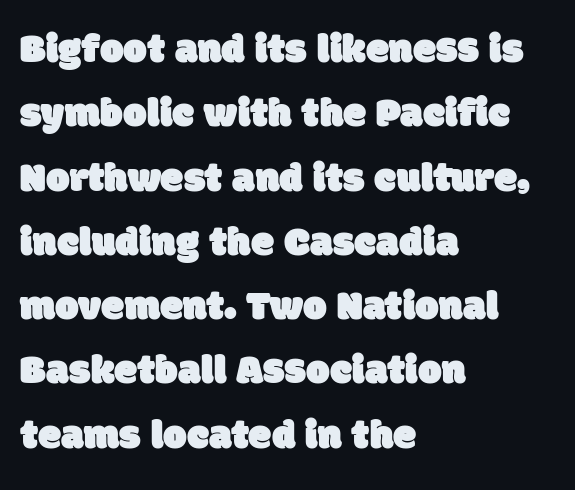
Check under the words: just untouched page. Think of a printed novel: that variable character pitch is what you see here. Regarding serifs, this sample does without them. Does the copy run flush right? No — it runs flush left. The rendering keeps characters at their native spacing.
